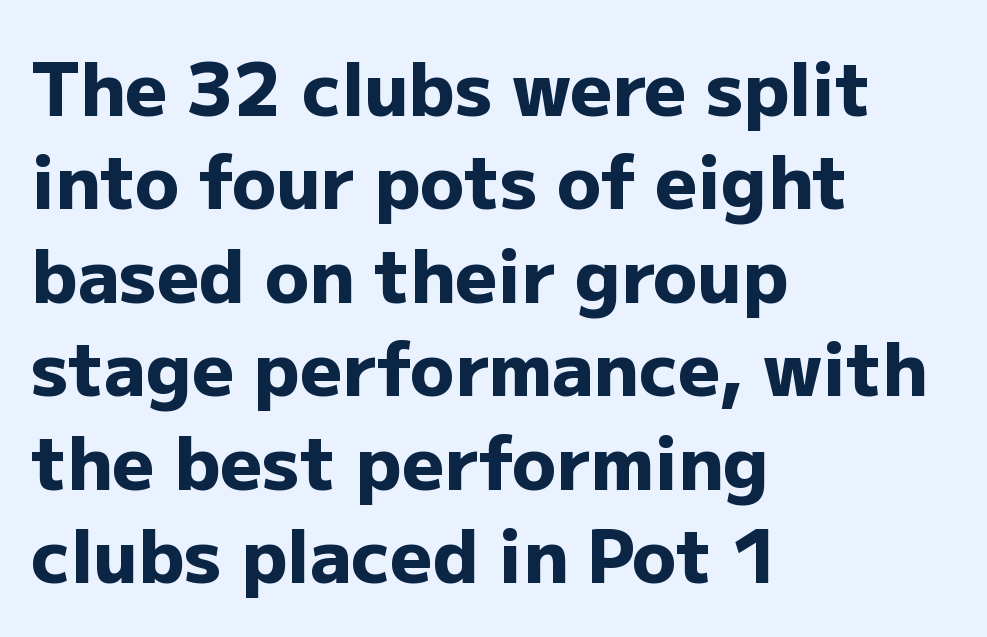
Weight check: bold — yes, fully. To sum up the face: it is a sans, with no serifs. Does extra space separate the letters? No, they use regular spacing. Leading: standard. Looks like regular typesetting: each glyph gets only the width it needs. The axis of the letterforms is exactly vertical.
